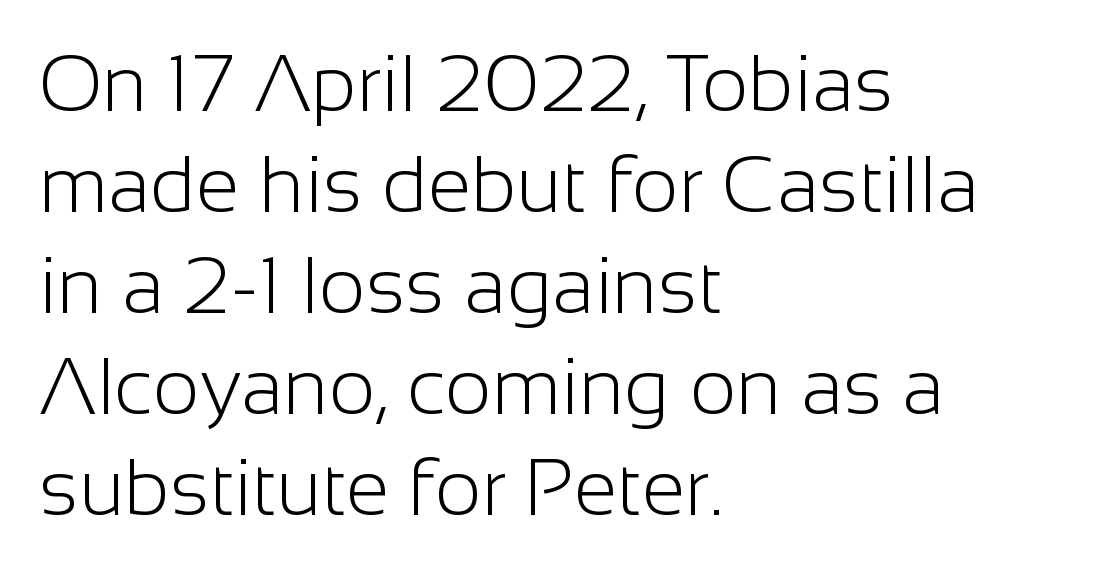
Each new line begins a customary step beneath the previous one. Looks like regular typesetting: each glyph gets only the width it needs. Quick note: underline off. The rag falls on the right side of this text block. Heaviness? Minimal to ordinary, like unemphasized prose. Rendered with straight, roman letterforms.
